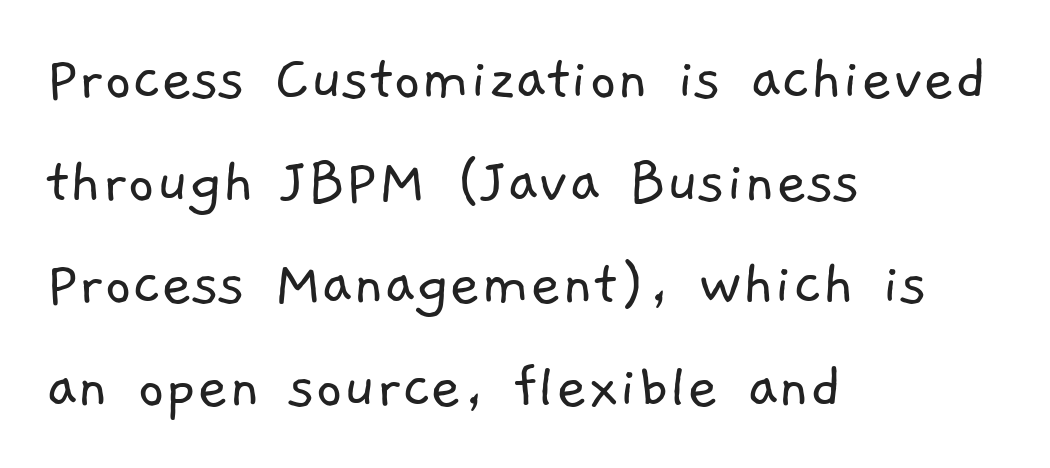
The strokes carry an ordinary text weight at most. Reading down the column, the eye jumps a familiar distance to each next line. Is this a fixed-width face? No — the glyphs have proportional, varying widths. Words float on clear page, feet unadorned. Observe the absence of serifs on each vertical stroke in this sample. The setting favours the left margin, as ordinary paragraphs usually do.
